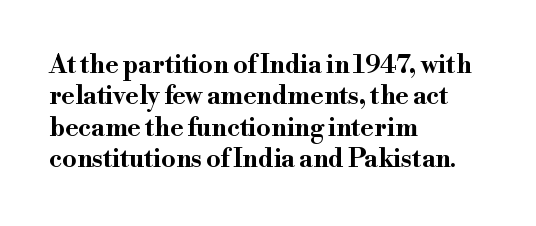
Horizontal alignment here is leftward, the default for most running prose. These lines were composed using upright roman letters. Quick note: underline off. Words appear dense and cohesive because spacing is normal. Honestly, the row spacing looks completely unremarkable. Heft: maximum for text — a bold.
